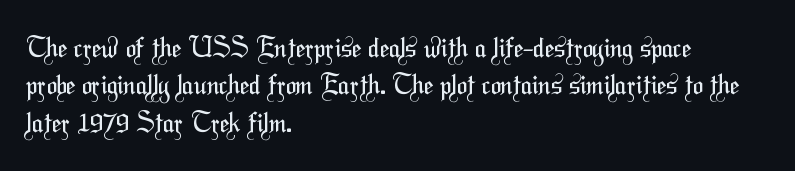
Caption: face not bold, strokes unweighted. Short note: letters normally spaced. The area under the type is left untouched. Typeset ragged right — the left edge is the straight one.
